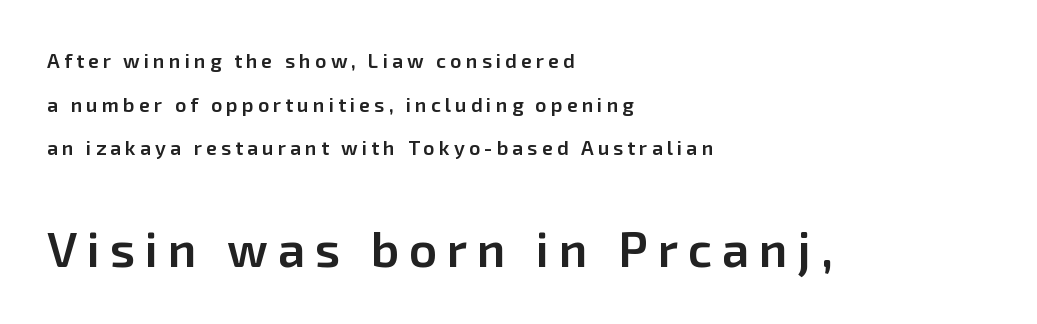
Whoever set this chose breathing room over compactness in the vertical rhythm. Anything drawn beneath the words? Only blank space. Typographically, this falls in the sans-serif category. Scale increases going downward across the two blocks. These words are printed semibold, heavier than regular yet not bold.
